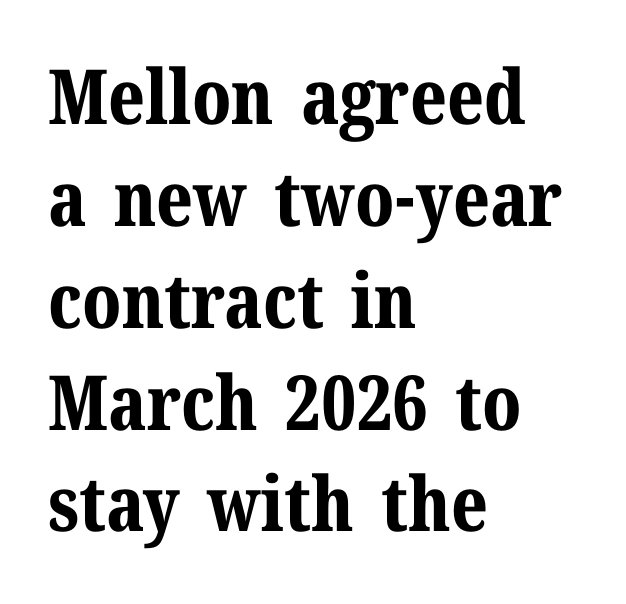
No extra tracking has been applied to these lines. It's the straight-up-and-down kind of type. These words are printed bold, with thick strokes throughout. The passage shown is typed in a proportional face where columns would drift. Unlike a clean sans, this face finishes its strokes with serifs.
